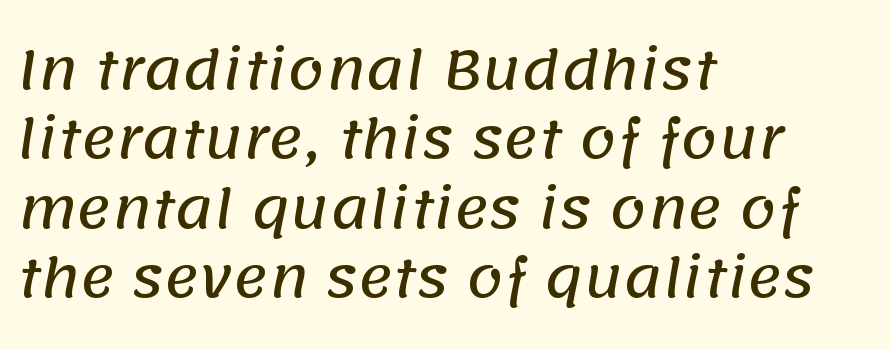
The image shows 53 px sans-serif type; set left-aligned, normal line spacing (1.31x), normal letter spacing, not underlined; low stroke contrast and a large x-height.
